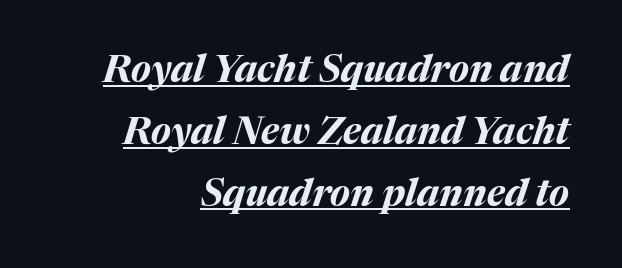
Italic: yes, the glyphs are oblique. The lettering is marked with a stroke running underneath it. Alignment: flush right. Look at the tracking — it's just the regular setting, nothing added.
